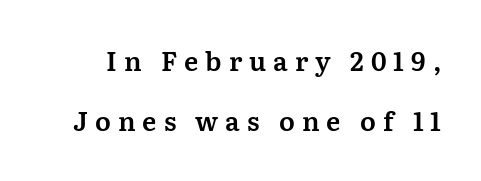
The image shows 26 px text type, upright; set loose line spacing (2.32x), unusually wide letter spacing (+0.27 em), not underlined.
